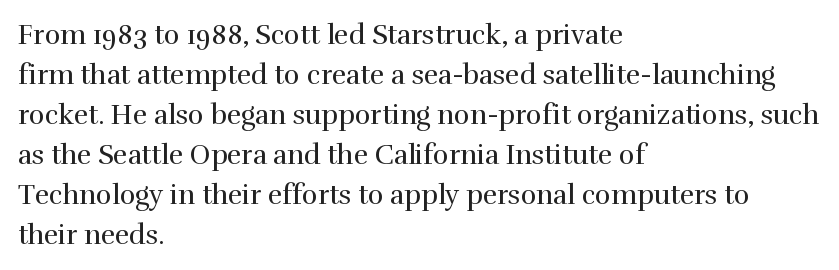
{"italic": "no", "bold": "no", "underline": "no", "align": "left", "line_spacing": "normal", "line_spacing_ratio": 1.48, "letter_spacing": "normal", "letter_spacing_em": 0.0, "glyph_px": 27}
